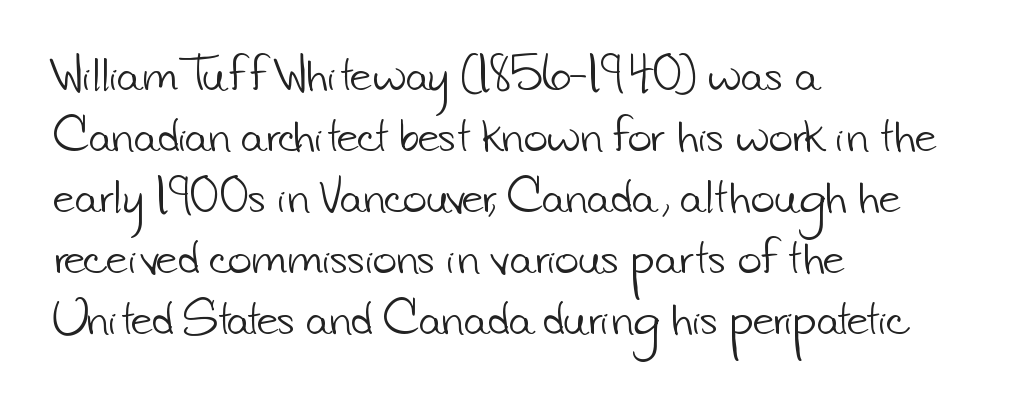
{"serif": "no", "bold": "no", "weight": "light", "width": "normal", "stroke_contrast": "low", "x_height": "small", "monospaced": "no", "underline": "no", "align": "left", "line_spacing": "normal", "line_spacing_ratio": 1.49, "letter_spacing": "normal", "letter_spacing_em": 0.0, "glyph_px": 41}
